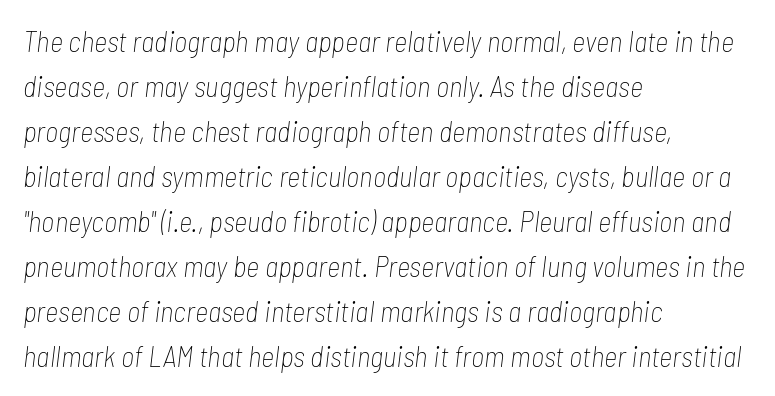
{"italic": "yes", "lean": "right", "slant_degrees": 7, "bold": "no", "weight": "thin", "width": "condensed", "stroke_contrast": "low", "x_height": "medium", "monospaced": "no", "underline": "no", "align": "left", "line_spacing": "normal", "line_spacing_ratio": 1.55, "letter_spacing": "normal", "letter_spacing_em": 0.0, "glyph_px": 29}
